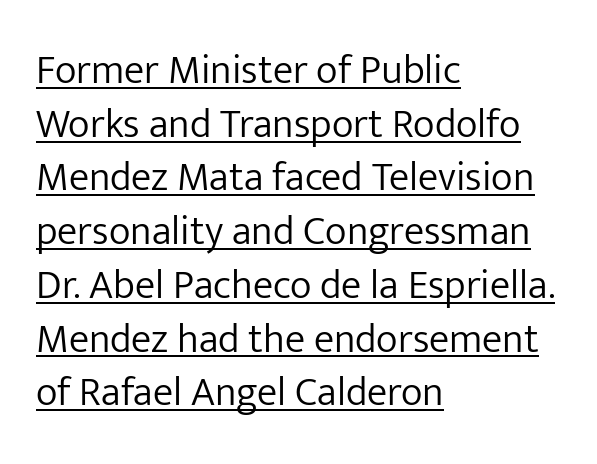
Characters remain perfectly vertical along every line. In CSS terms this would be text-align: left. No heavy texture on the line: the type isn't bold. Leading matches the norm, producing a regular column. Does the type have serifs? No, each stem ends abruptly.
